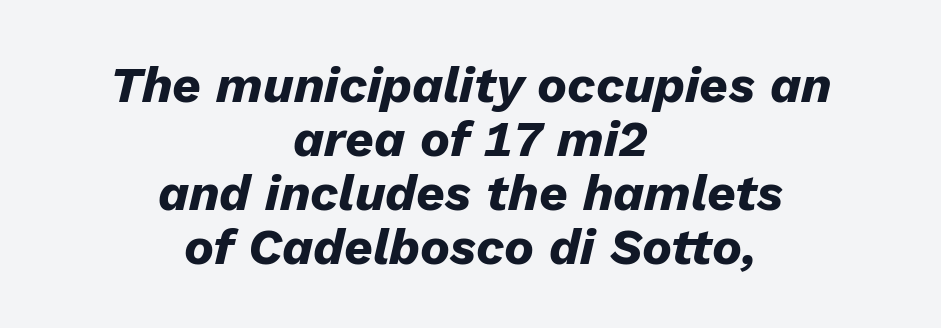
The image shows 50 px heavy type, italic (leaning right); set centered, tight line spacing (1.08x), normal letter spacing, not underlined; low stroke contrast and a medium x-height.
